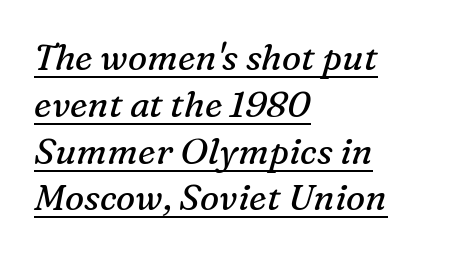
Stroke thickness stays within the range of a standard reading face or lighter. Regarding serifs, this sample has them. Alignment: flush left. The horizontal fit of the characters is conventional and even.
